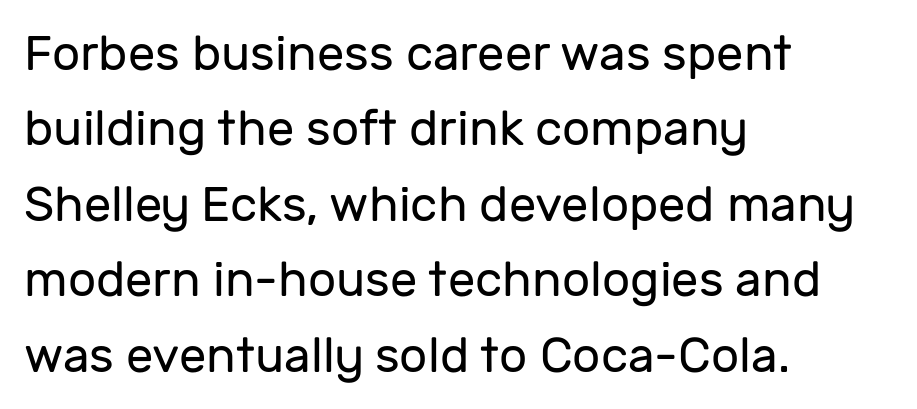
Weight class: somewhere from thin through regular. Each word holds together tightly as a unit, with standard inter-letter gaps. Note the varied advance widths — an 'i' is clearly narrower than an 'm'. Nobody drew a line under any word here. The space between consecutive lines is moderate. Left-aligned paragraph, ragged on the right.
